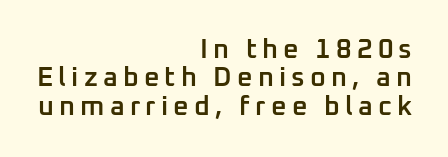
The image shows 27 px text type, upright; set right-aligned, tight line spacing (1.05x), not underlined.
